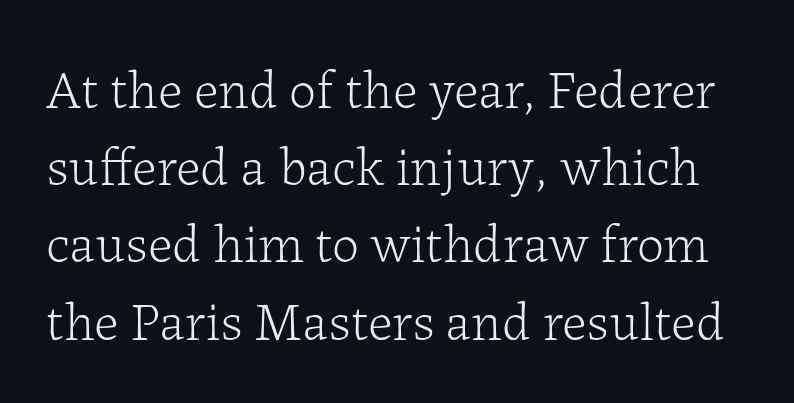
{"serif": "yes", "italic": "no", "bold": "no", "weight": "light", "width": "normal", "stroke_contrast": "low", "x_height": "medium", "monospaced": "no", "underline": "no", "line_spacing": "normal", "line_spacing_ratio": 1.43, "letter_spacing": "normal", "letter_spacing_em": 0.0, "glyph_px": 54}
